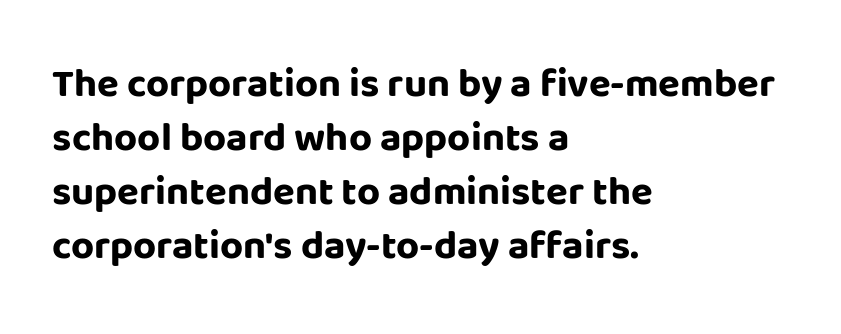
Each word holds together tightly as a unit, with standard inter-letter gaps. The font is running at its bold setting. Where is the straight margin? On the left. The designer left line spacing at the default.
